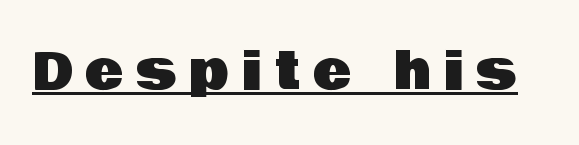
Tall strokes in this sample are plumb rather than angled. The glyphs in this specimen are sans serif. Substantial extra tracking has been applied to these lines. Somebody hit Ctrl+U on this one — the words are underlined.
